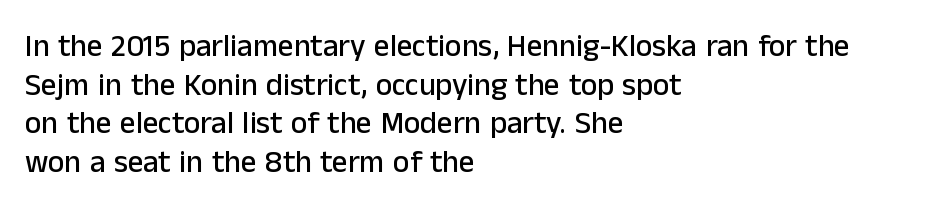
Characters remain perfectly vertical along every line. The foot of each line stays bare and open. Is the letter spacing exaggerated? No — it looks like the ordinary default. Horizontal alignment here is leftward, the default for most running prose. The designer left line spacing at the default.
